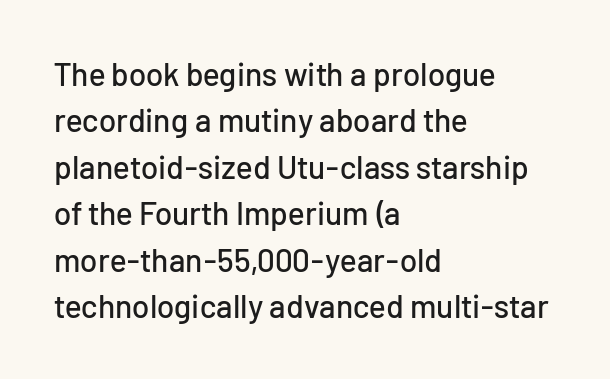
{"serif": "no", "italic": "no", "width": "normal", "stroke_contrast": "low", "x_height": "medium", "monospaced": "no", "underline": "no", "align": "left", "line_spacing": "normal", "line_spacing_ratio": 1.45, "letter_spacing": "normal", "letter_spacing_em": 0.0, "glyph_px": 32}
